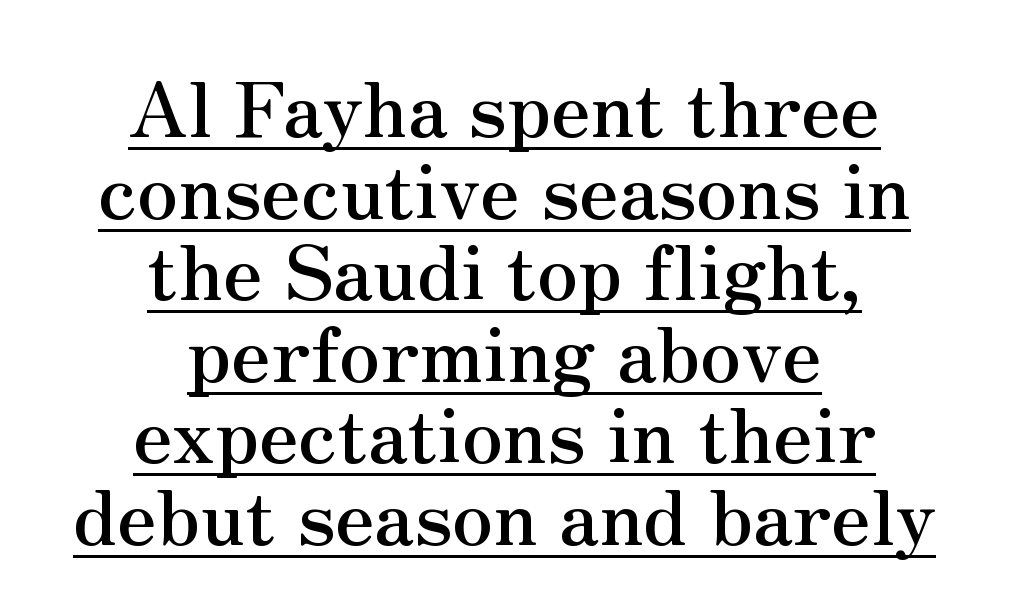
Q: Is the text italic (slanted)? A: No, it is upright.
Q: Is the typeface a serif or a sans-serif typeface? A: Serif.
Q: Is the text underlined? A: Yes.
Q: How is the paragraph aligned? A: Centered.
Q: Is the spacing between letters normal or unusually wide? A: Normal.
Q: Is the spacing between lines tight, normal or loose? A: Tight.
Q: Width (condensed, normal, or wide)? A: Normal.
Q: Stroke contrast? A: Medium.
Q: x-height? A: Small.
Q: Monospaced? A: No.
